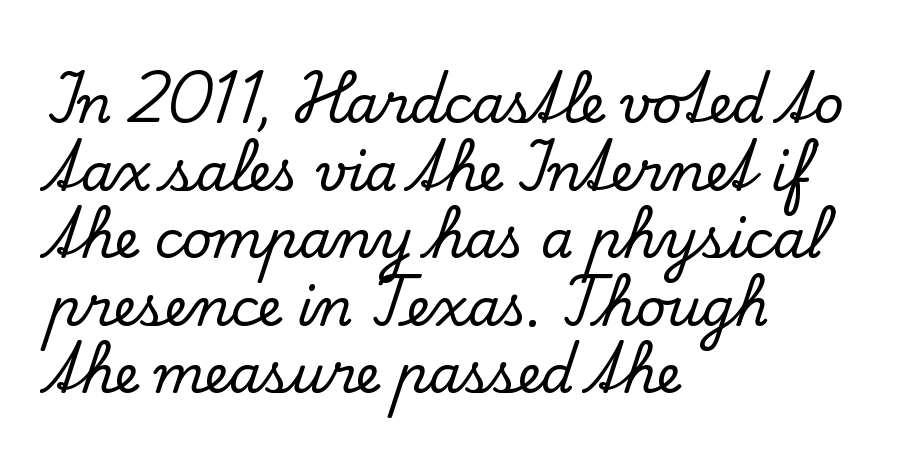
The image shows 52 px serif type; set left-aligned, normal line spacing (1.3x), normal letter spacing, not underlined; low stroke contrast and a small x-height.
